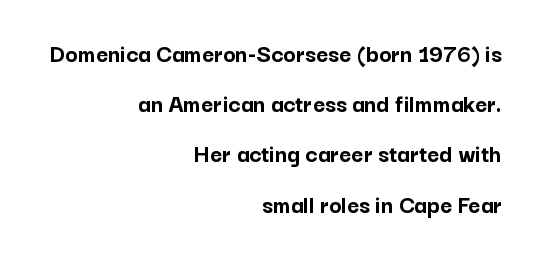
No italicization has been applied; the sample stays upright. Quick note: underline off. Between one letter and the next there's only the usual sliver of space. These lines carry a lot of weight — the face is fully bold. These lines stack with their right ends in a neat column. Is there much room between lines? Yes — plenty of vertical air separates them.
